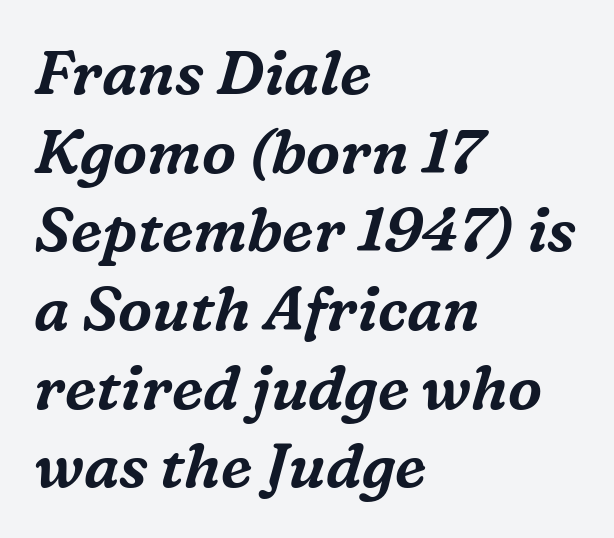
{"serif": "yes", "italic": "yes", "lean": "right", "slant_degrees": 16, "width": "normal", "stroke_contrast": "medium", "x_height": "medium", "monospaced": "no", "underline": "no", "align": "left", "line_spacing": "normal", "line_spacing_ratio": 1.29, "letter_spacing": "normal", "letter_spacing_em": 0.0, "glyph_px": 61}
